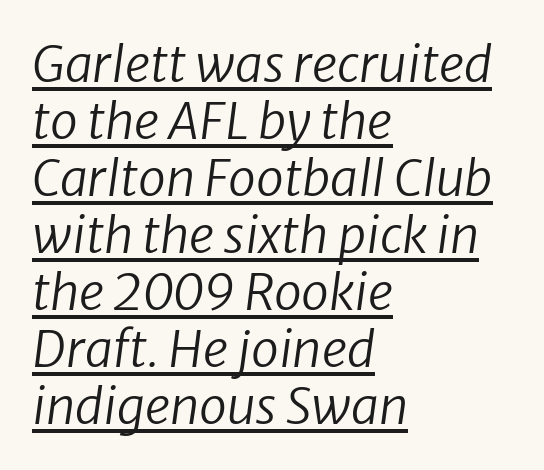
The face used here appears with an underline applied. In CSS terms this would be text-align: left. Varying glyph widths throughout — classic text-font behaviour. Notice how the stems are inclined rather than vertical — that's the hallmark of italics. A quiet, ordinary-to-light weight characterises the typeface. Compared with typical paragraphs, the rows here are closer together.
